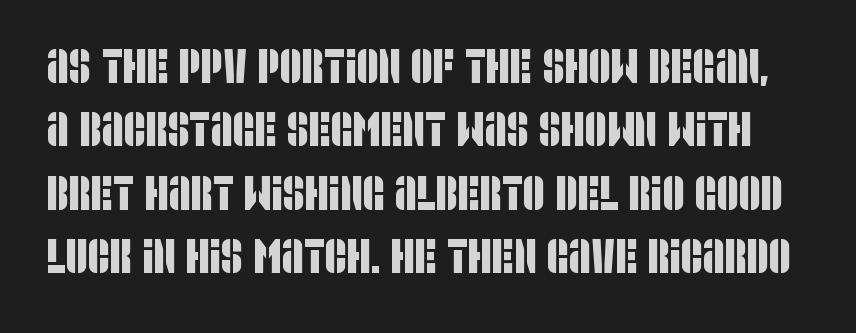
Stroke terminals: plain, sans-serif. Clear beneath every line of the passage. The block of text has a typical density, with ordinary space between rows. The letters sit at their default tracking, neither squeezed nor spread.
